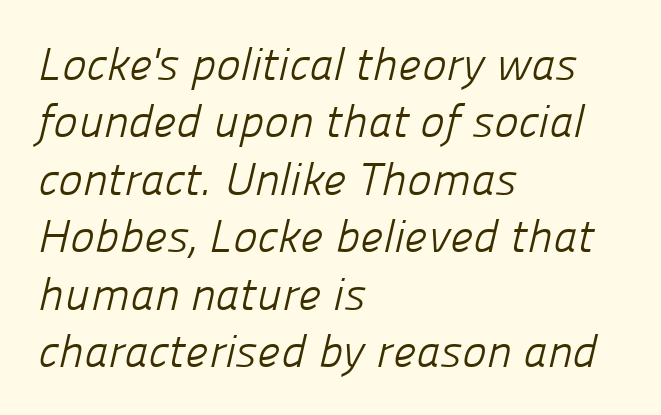
Rows of type keep a routine distance in the vertical direction. The font family rendered here belongs to the sans-serif group. Tracking here is standard; glyphs follow each other at the usual distance. The face used here is proportionally spaced, like ordinary book or web type. Is the block centered? No — it sits flush against the left margin. Vertical stems look standard width or narrower in stroke.
